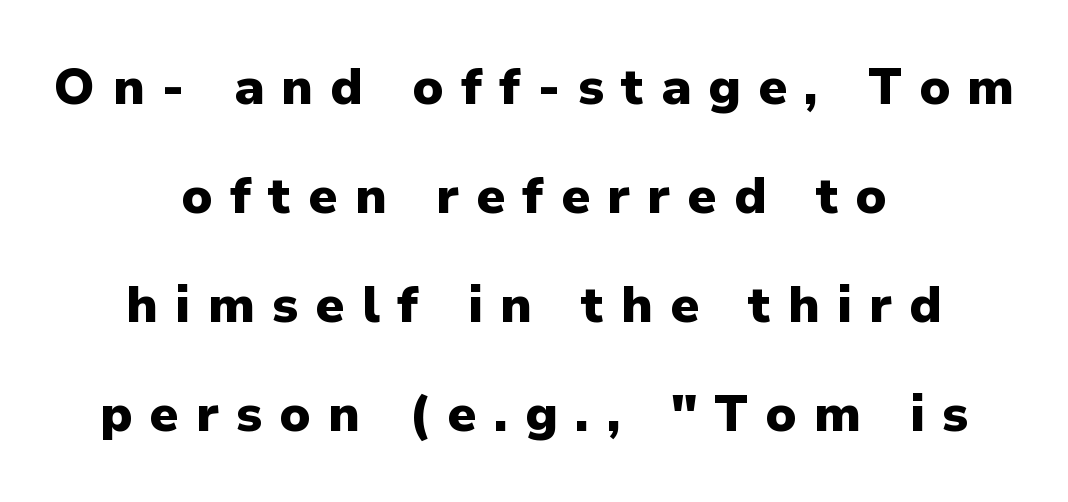
Vertical strokes here are truly vertical. One glance says open: line gaps are wider than usual. The setting favours the middle, as headings and verse often do. Descender tails drop into unmarked territory. Caption: expanded tracking, letters set apart. Does the weight exceed regular? Yes, all the way to bold.
